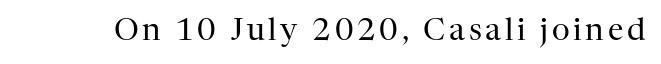
The strip under each line holds only bare page. The cut favours lightness, reaching ordinary text weight at its darkest. You can tell it's not italic because the verticals are truly vertical. To sum up the face: it has serifs. Looks like regular typesetting: each glyph gets only the width it needs.
